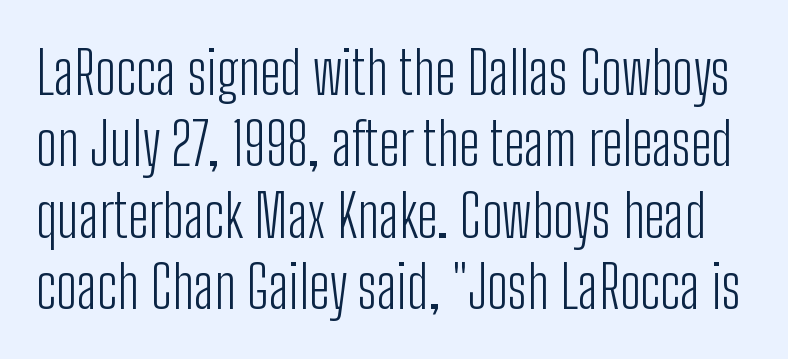
Has an underline been added? It has not. Every character sits straight up, as roman type does. These glyphs show unthickened strokes, regular width or finer. Glyph-to-glyph distance matches everyday printed text.
